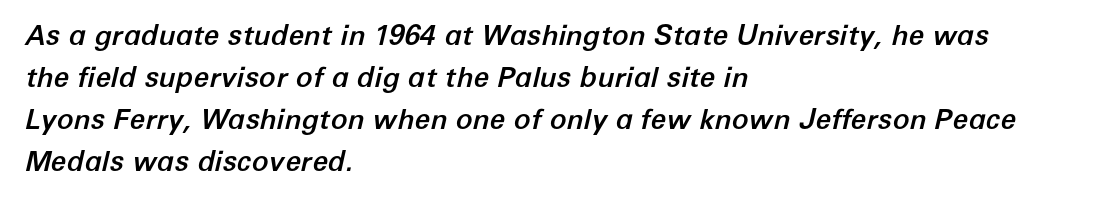
{"italic": "yes", "lean": "right", "slant_degrees": 12, "width": "normal", "stroke_contrast": "low", "x_height": "medium", "monospaced": "no", "underline": "no", "align": "left", "line_spacing": "normal", "line_spacing_ratio": 1.5, "letter_spacing": "normal", "letter_spacing_em": 0.0, "glyph_px": 28}
